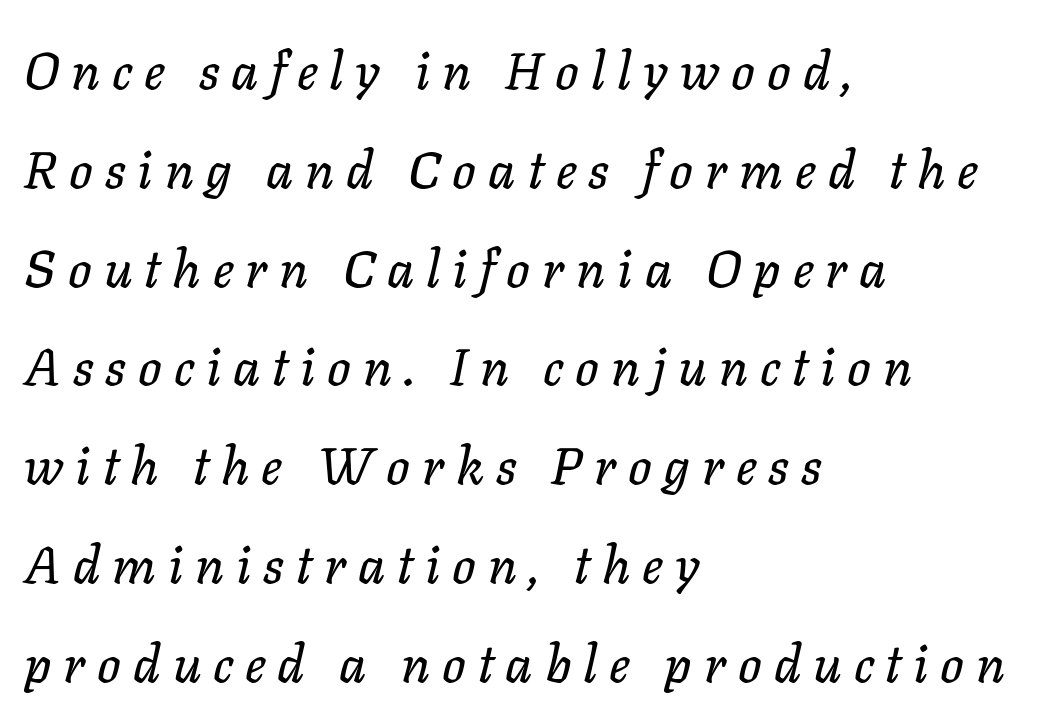
Q: Is the text italic (slanted)? A: Yes, it leans right by about 11 degrees.
Q: Is the text underlined? A: No.
Q: How is the paragraph aligned? A: Left-aligned.
Q: Is the spacing between letters normal or unusually wide? A: Unusually wide.
Q: Is the spacing between lines tight, normal or loose? A: Loose.
Q: Width (condensed, normal, or wide)? A: Normal.
Q: Stroke contrast? A: Low.
Q: x-height? A: Medium.
Q: Monospaced? A: No.
